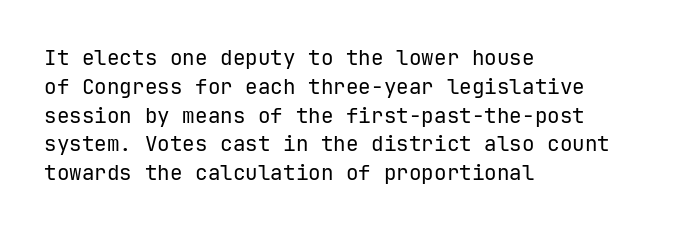
The image shows 21 px text type, upright; set left-aligned, normal line spacing (1.37x), normal letter spacing, not underlined.
